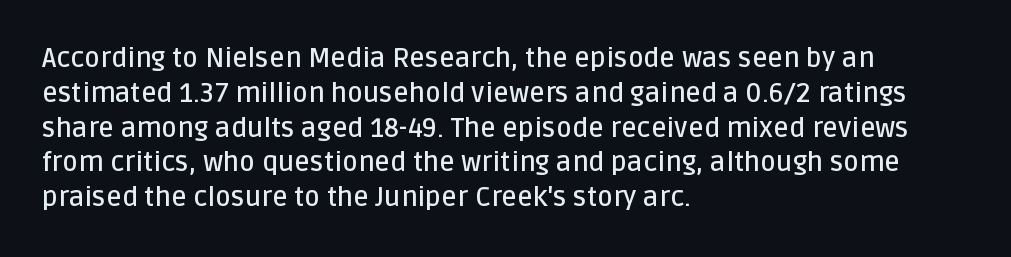
A bare baseline throughout the passage. A typesetter would mark this as roman, not italic. Leading: standard. Here the glyphs are tracked normally, forming tight word shapes.
